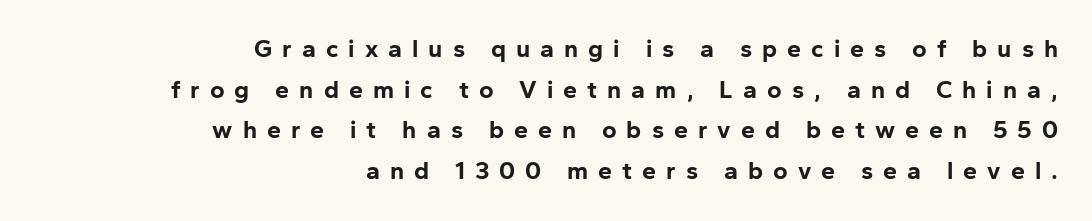
The gap between lines stays unmarked. No italicization has been applied; the sample stays upright. Short and long lines alike share a common ending point at right. Each glyph is drawn with heavy, bold strokes. In terms of letterspacing, this is a distinctly airy, spread setting. Rows of type keep a routine distance in the vertical direction.
